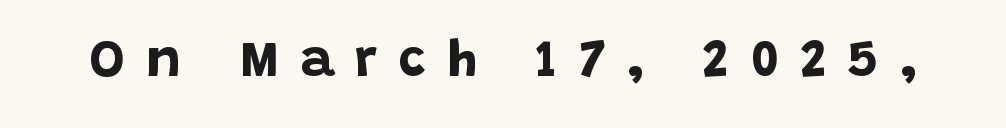
Q: Is the text bold? A: Yes.
Q: Is the text italic (slanted)? A: No, it is upright.
Q: Is the typeface a serif or a sans-serif typeface? A: Sans-serif.
Q: Is the text underlined? A: No.
Q: Is the spacing between letters normal or unusually wide? A: Unusually wide.
Q: Width (condensed, normal, or wide)? A: Normal.
Q: Stroke contrast? A: Low.
Q: x-height? A: Large.
Q: Monospaced? A: No.
